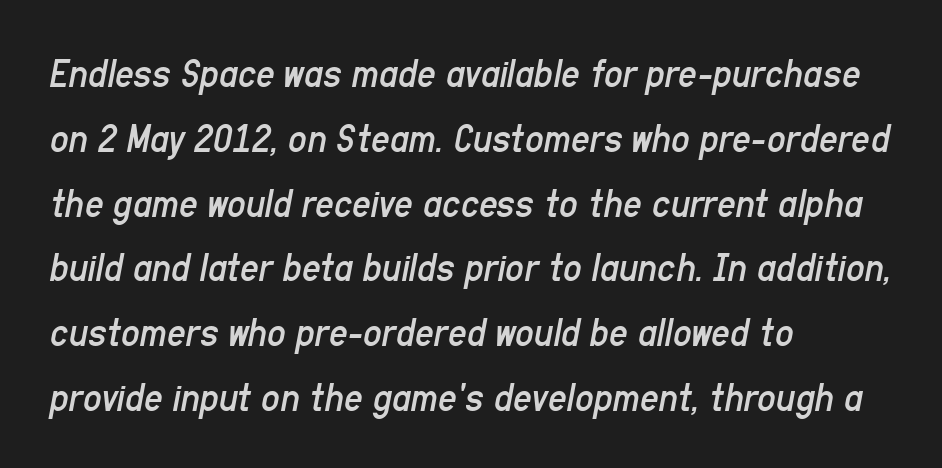
This block has exactly the height ordinary leading produces. The text block is weighted toward the left margin, trailing off unevenly rightward. Has an underline been added? It has not. Short note: letters normally spaced.
